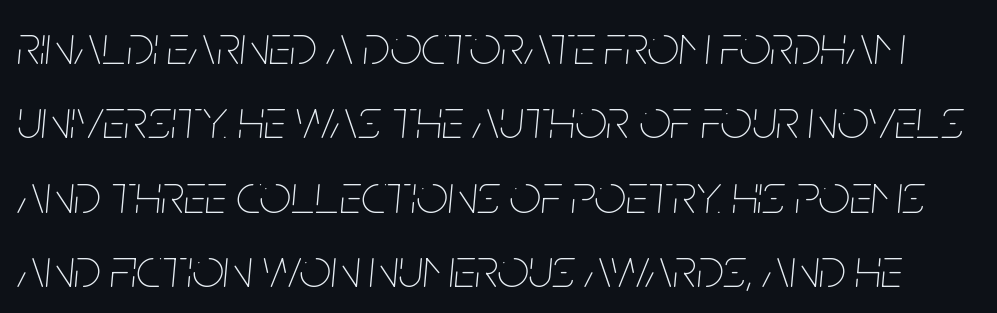
The face used here is proportionally spaced, like ordinary book or web type. The strokes carry an ordinary text weight at most. The rendering applies a slant to the glyphs. Look at the tracking — it's just the regular setting, nothing added. Honestly, the row spacing looks completely unremarkable. Any mark beneath the type? The region is blank.
